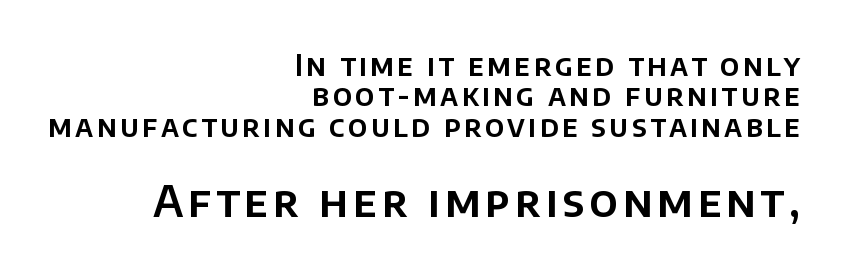
Here the designer chose a conventional face with non-uniform glyph widths. Horizontally, the lines are justified to the trailing edge only. Upright lettering throughout. Does the bottom block carry the larger type? Yes, it does.
